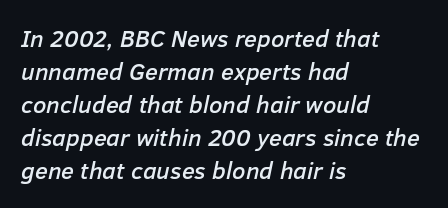
Beneath every word, the page is bare. These lines sit exactly where default settings would place them. Where is the straight margin? On the left. Would a proofreader flag this as italicized? Yes.
